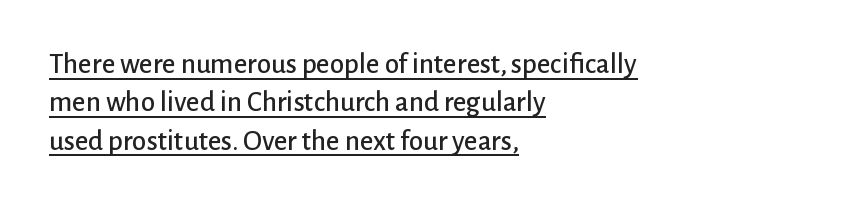
Q: Is the text italic (slanted)? A: No, it is upright.
Q: Is the typeface a serif or a sans-serif typeface? A: Sans-serif.
Q: Is the text underlined? A: Yes.
Q: How is the paragraph aligned? A: Left-aligned.
Q: Is the spacing between letters normal or unusually wide? A: Normal.
Q: Is the spacing between lines tight, normal or loose? A: Normal.
Q: Width (condensed, normal, or wide)? A: Normal.
Q: Stroke contrast? A: Low.
Q: x-height? A: Medium.
Q: Monospaced? A: No.
